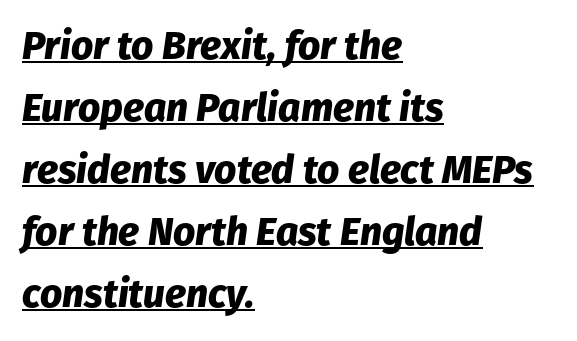
Caption: multi-line text, flush left, ragged right. The letters are slanted; this is an italic face. Character widths vary here, with narrow letters taking less room than wide ones. The type is set solid horizontally, with unmodified tracking.
